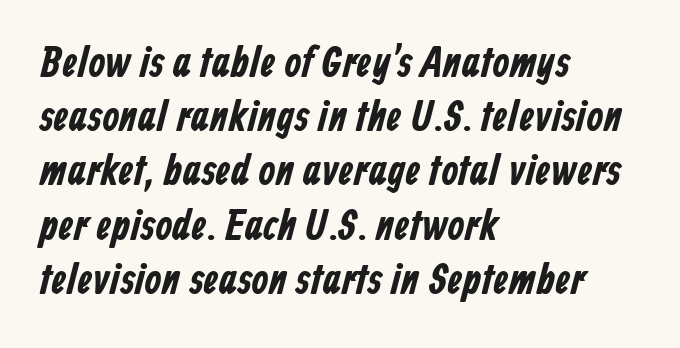
Q: Is the typeface a serif or a sans-serif typeface? A: Sans-serif.
Q: Is the text underlined? A: No.
Q: How is the paragraph aligned? A: Left-aligned.
Q: Is the spacing between letters normal or unusually wide? A: Normal.
Q: Is the spacing between lines tight, normal or loose? A: Normal.
Q: Width (condensed, normal, or wide)? A: Condensed.
Q: Stroke contrast? A: Low.
Q: x-height? A: Medium.
Q: Monospaced? A: No.
